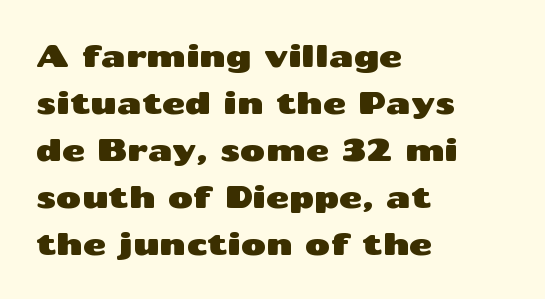
Underlining? Definitely not there. Do the letters lean? They stand straight. Observe the absence of serifs on each vertical stroke in this sample. Is the letter spacing exaggerated? No — it looks like the ordinary default. Proportional: the letters do not fall into vertical columns.
